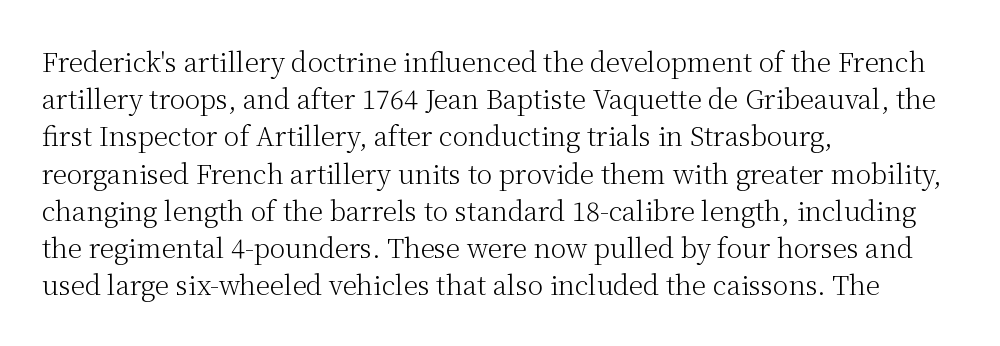
The image shows 26 px text type, upright; set left-aligned, normal line spacing (1.43x), normal letter spacing, not underlined.
